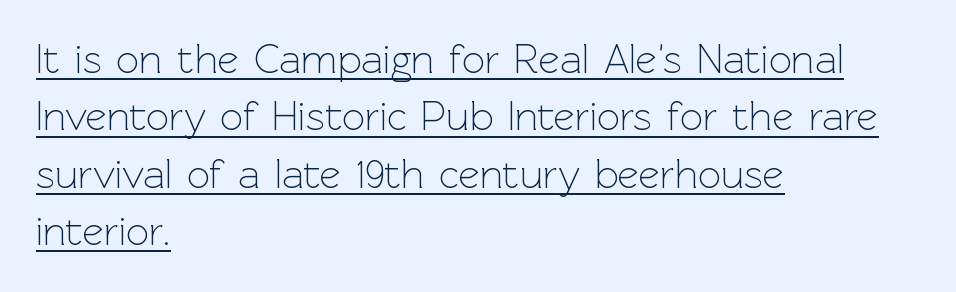
Q: Is the text bold? A: No.
Q: Is the text italic (slanted)? A: No, it is upright.
Q: Is the typeface a serif or a sans-serif typeface? A: Sans-serif.
Q: Is the text underlined? A: Yes.
Q: How is the paragraph aligned? A: Left-aligned.
Q: Is the spacing between letters normal or unusually wide? A: Normal.
Q: Is the spacing between lines tight, normal or loose? A: Normal.
Q: Width (condensed, normal, or wide)? A: Normal.
Q: x-height? A: Medium.
Q: Monospaced? A: No.
